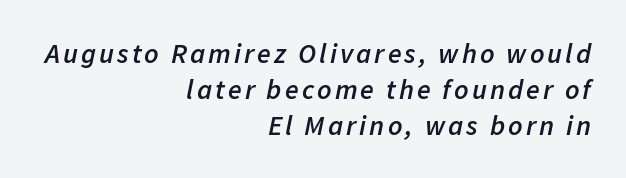
The image shows 28 px semibold type, italic (leaning right); set right-aligned, normal line spacing (1.28x), not underlined; low stroke contrast and a medium x-height.
